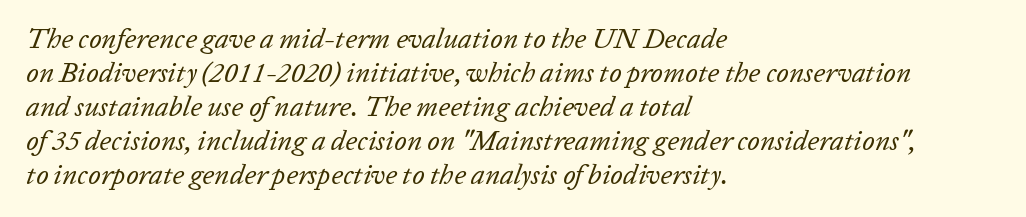
Q: Is the text bold? A: No.
Q: Is the text italic (slanted)? A: Yes, it leans right by about 20 degrees.
Q: Is the text underlined? A: No.
Q: How is the paragraph aligned? A: Left-aligned.
Q: Is the spacing between letters normal or unusually wide? A: Normal.
Q: Width (condensed, normal, or wide)? A: Normal.
Q: Stroke contrast? A: Low.
Q: x-height? A: Medium.
Q: Monospaced? A: No.
